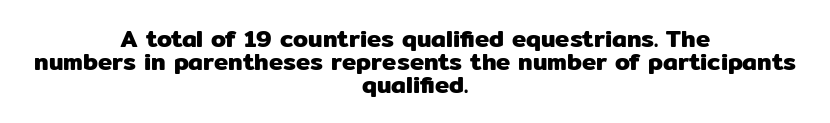
The image shows 24 px text type, upright; set centered, tight line spacing (0.95x), normal letter spacing, not underlined.
